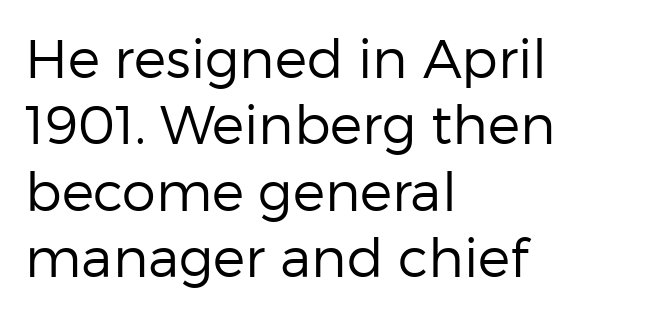
The image shows 54 px regular-weight sans-serif type, upright; set left-aligned, line spacing 1.23x, normal letter spacing, not underlined; low stroke contrast and a medium x-height.
